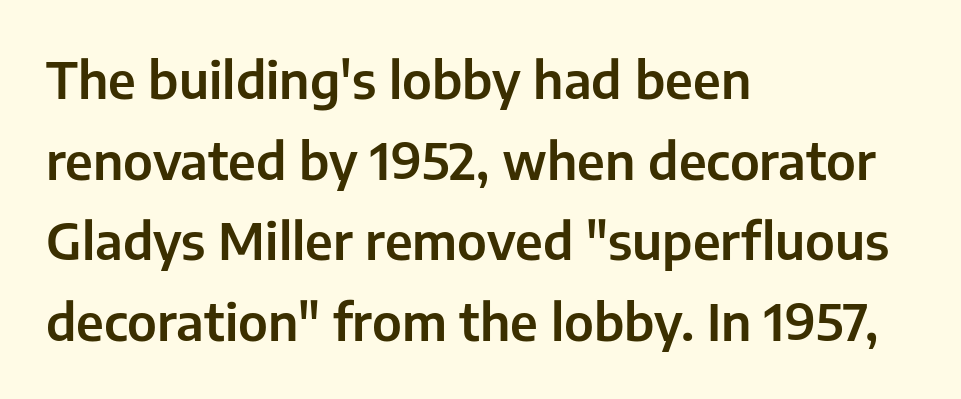
The image shows 51 px sans-serif type, upright; set left-aligned, normal line spacing (1.58x), normal letter spacing, not underlined; low stroke contrast and a medium x-height.
